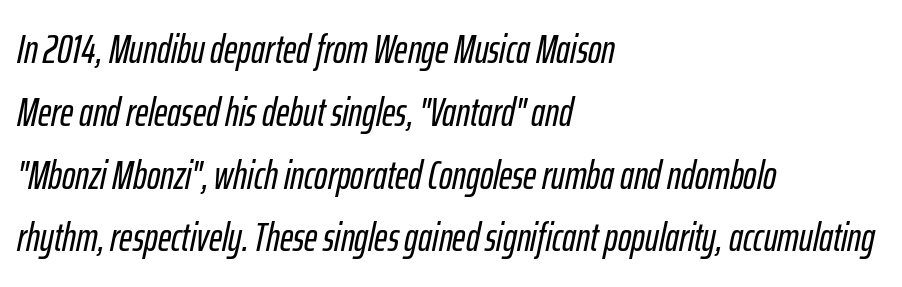
{"italic": "yes", "lean": "right", "slant_degrees": 12, "width": "condensed", "stroke_contrast": "low", "x_height": "medium", "monospaced": "no", "underline": "no", "align": "left", "line_spacing": "normal", "line_spacing_ratio": 1.57, "letter_spacing": "normal", "letter_spacing_em": 0.0, "glyph_px": 40}
